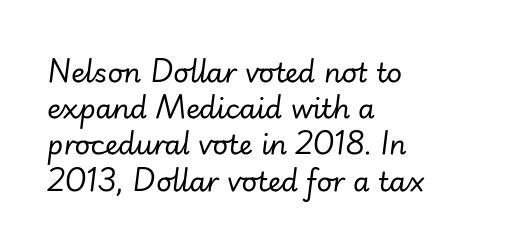
Q: Is the text bold? A: No.
Q: Is the text italic (slanted)? A: Yes, it leans right by about 7 degrees.
Q: Is the text underlined? A: No.
Q: How is the paragraph aligned? A: Left-aligned.
Q: Is the spacing between letters normal or unusually wide? A: Normal.
Q: Is the spacing between lines tight, normal or loose? A: Normal.
